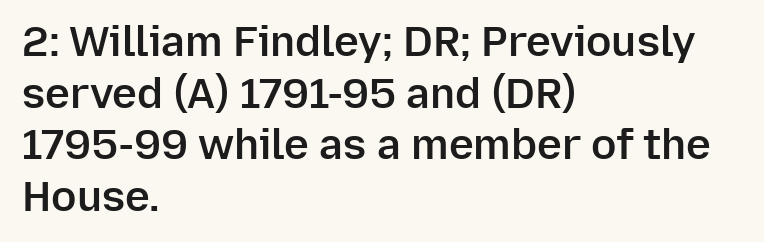
{"serif": "no", "italic": "no", "bold": "semi", "weight": "semibold", "width": "normal", "stroke_contrast": "low", "x_height": "medium", "monospaced": "no", "underline": "no", "align": "left", "line_spacing_ratio": 1.23, "letter_spacing": "normal", "letter_spacing_em": 0.0, "glyph_px": 42}
